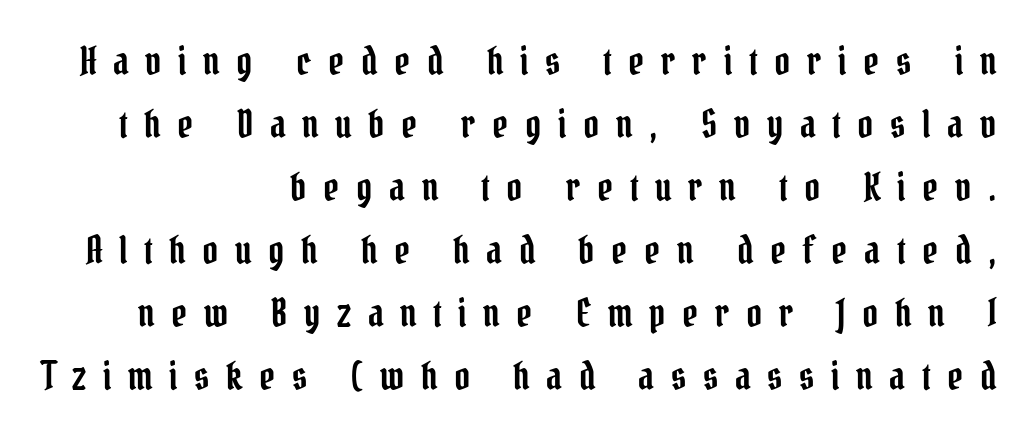
{"serif": "yes", "italic": "no", "width": "condensed", "stroke_contrast": "low", "x_height": "medium", "monospaced": "no", "underline": "no", "align": "right", "line_spacing": "normal", "line_spacing_ratio": 1.66, "letter_spacing": "wide", "letter_spacing_em": 0.44, "glyph_px": 38}
